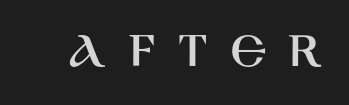
Q: Is the text italic (slanted)? A: No, it is upright.
Q: Is the typeface a serif or a sans-serif typeface? A: Sans-serif.
Q: Is the text underlined? A: No.
Q: Is the spacing between letters normal or unusually wide? A: Unusually wide.
Q: Width (condensed, normal, or wide)? A: Normal.
Q: Stroke contrast? A: High.
Q: x-height? A: Large.
Q: Monospaced? A: No.
